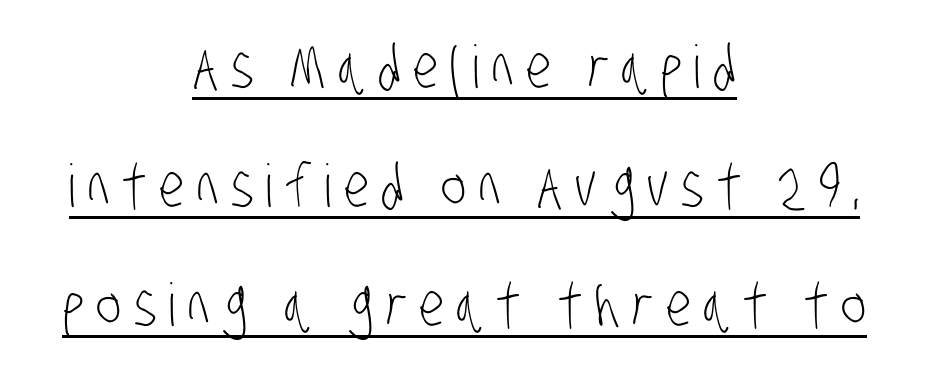
{"serif": "no", "bold": "no", "weight": "light", "width": "condensed", "stroke_contrast": "low", "x_height": "large", "monospaced": "no", "underline": "yes", "align": "center", "line_spacing": "loose", "line_spacing_ratio": 2.02, "letter_spacing": "wide", "letter_spacing_em": 0.21, "glyph_px": 59}
